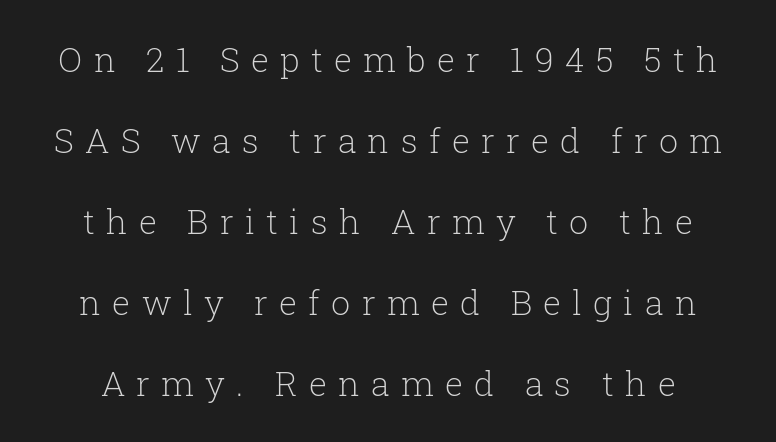
{"serif": "yes", "italic": "no", "bold": "no", "weight": "light", "width": "normal", "stroke_contrast": "low", "x_height": "medium", "monospaced": "no", "underline": "no", "line_spacing": "loose", "line_spacing_ratio": 2.38, "letter_spacing": "wide", "letter_spacing_em": 0.33, "glyph_px": 34}
